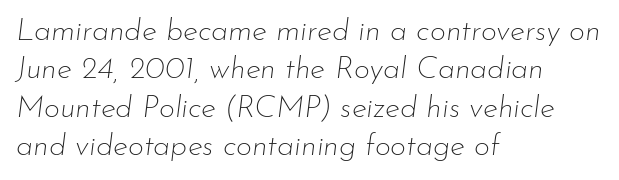
Q: Is the text bold? A: No.
Q: Is the text italic (slanted)? A: Yes, it leans right by about 7 degrees.
Q: Is the text underlined? A: No.
Q: How is the paragraph aligned? A: Left-aligned.
Q: Is the spacing between letters normal or unusually wide? A: Normal.
Q: Width (condensed, normal, or wide)? A: Normal.
Q: Stroke contrast? A: Low.
Q: x-height? A: Small.
Q: Monospaced? A: No.
